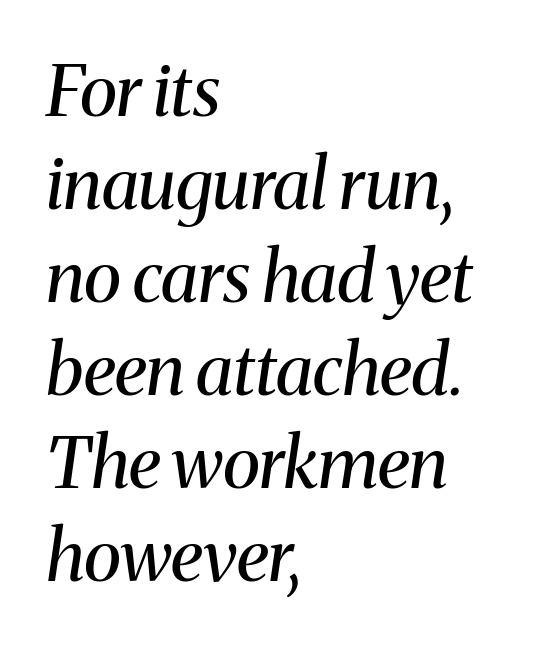
The image shows 71 px regular-weight serif type, italic (leaning right); set left-aligned, normal line spacing (1.31x), normal letter spacing, not underlined; medium stroke contrast and a medium x-height.
